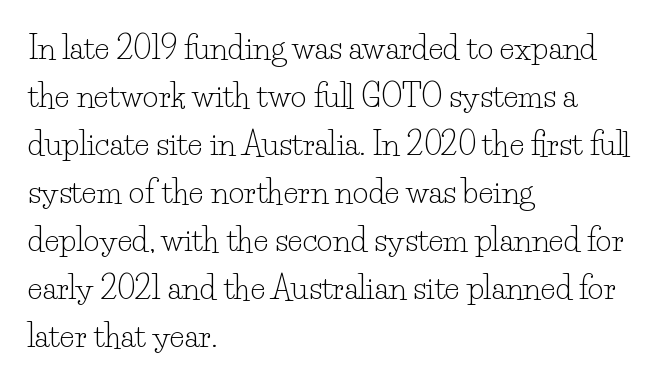
The font's upright variant was chosen for this text. You could call the tracking neutral — neither tight nor loose. Is the block centered? No — it sits flush against the left margin. A typesetter would call this leading conventional body-copy spacing. The passage shown is typed in a proportional face where columns would drift. A typesetter would label this face a serif.
